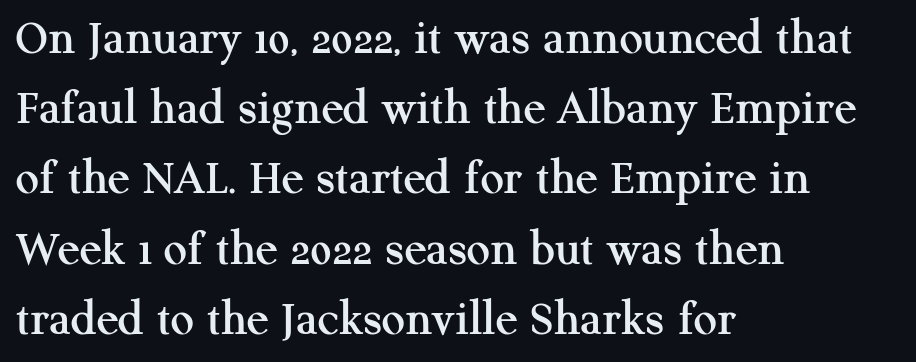
The image shows 52 px serif type, upright; set left-aligned, normal line spacing (1.35x), normal letter spacing, not underlined; medium stroke contrast and a medium x-height.
